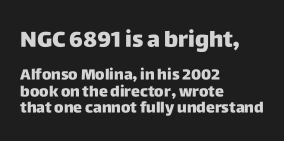
Q: Is the text bold? A: Yes.
Q: Is the text italic (slanted)? A: No, it is upright.
Q: Is the text underlined? A: No.
Q: How is the paragraph aligned? A: Left-aligned.
Q: Is the spacing between letters normal or unusually wide? A: Normal.
Q: Is the spacing between lines tight, normal or loose? A: Tight.
Q: Which block of text is set in a larger size, the first (top) or the second (bottom)? A: The first (top) one.
